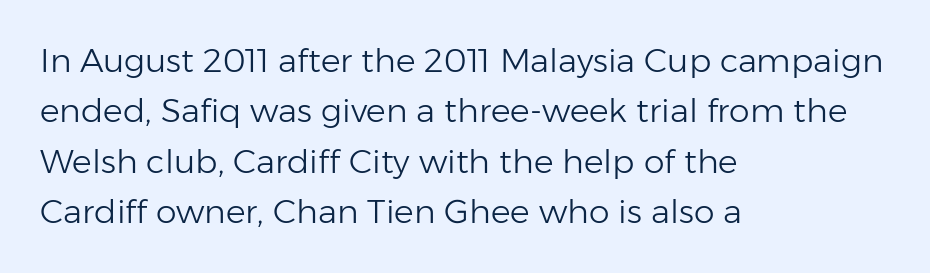
The image shows 33 px light sans-serif type, upright; set left-aligned, normal line spacing (1.53x), normal letter spacing, not underlined; low stroke contrast and a medium x-height.
